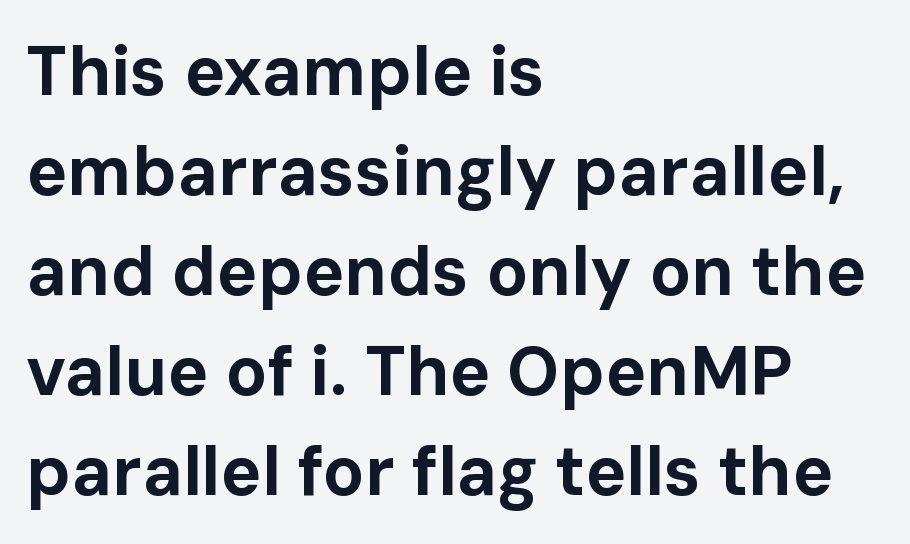
The face used here is proportionally spaced, like ordinary book or web type. The rendering uses a moderate line-height, typical for paragraphs. Unlike italic type, these characters show no tilt at all. Bare-footed words on every line. Where is the straight margin? On the left. Stroke thickness is high; the sample reads as a true bold.
